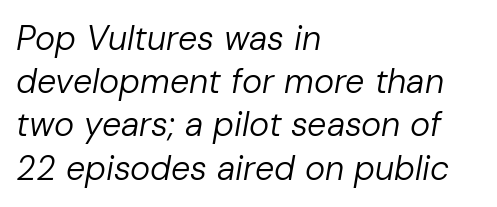
If you drew a ruler down the left edge, every line would touch it. Quick note: underline off. Looking at the ascenders, they clearly lean. Each stroke keeps to a modest, everyday thickness or less. Rows of type keep a routine distance in the vertical direction.
